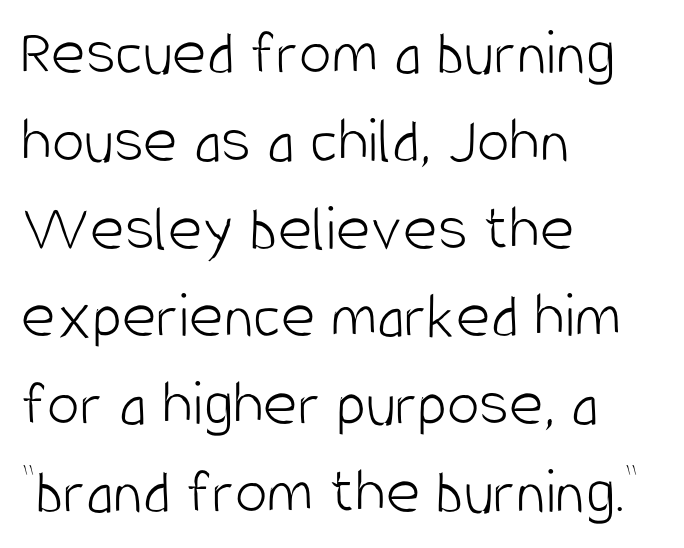
{"serif": "no", "italic": "no", "bold": "no", "weight": "light", "width": "condensed", "stroke_contrast": "low", "x_height": "large", "monospaced": "no", "underline": "no", "align": "left", "line_spacing": "normal", "line_spacing_ratio": 1.33, "letter_spacing": "normal", "letter_spacing_em": 0.0, "glyph_px": 66}
